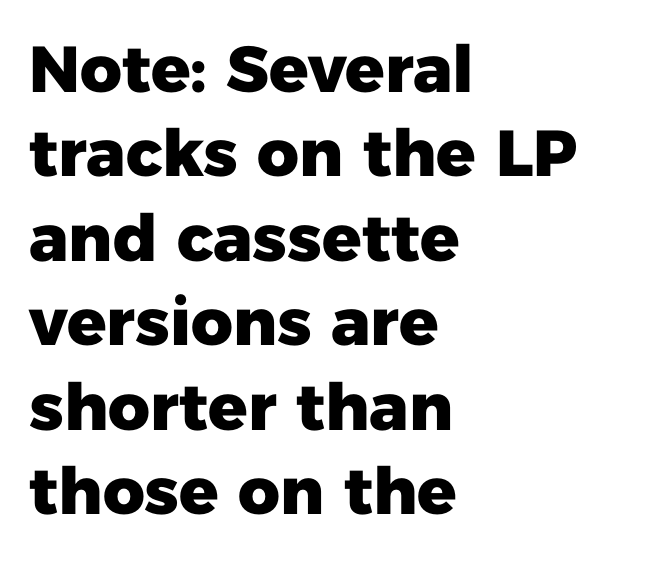
Q: Is the text bold? A: Yes.
Q: Is the text italic (slanted)? A: No, it is upright.
Q: Is the typeface a serif or a sans-serif typeface? A: Sans-serif.
Q: Is the text underlined? A: No.
Q: How is the paragraph aligned? A: Left-aligned.
Q: Is the spacing between letters normal or unusually wide? A: Normal.
Q: Is the spacing between lines tight, normal or loose? A: Normal.
Q: Width (condensed, normal, or wide)? A: Normal.
Q: Stroke contrast? A: Low.
Q: x-height? A: Medium.
Q: Monospaced? A: No.
